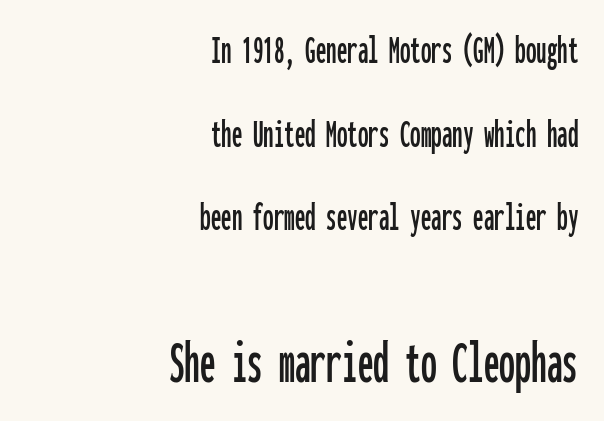
Short and long lines alike share a common ending point at right. The passage shown begins with its smaller block and ends with its larger one. What's the leading like? Stretched, with rows far apart. Observe the absence of serifs on each vertical stroke in this sample. Decoration check: the copy has no underline. Nobody touched the tracking dial on this one.
